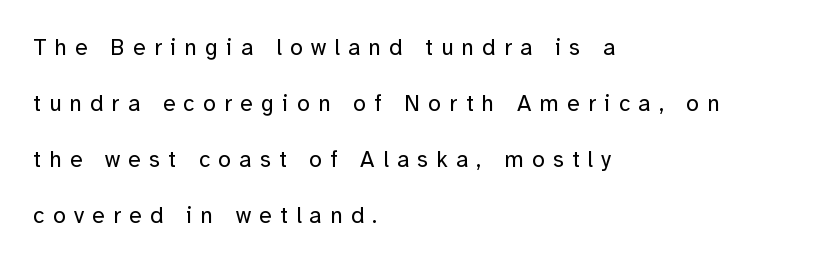
The image shows 23 px text type, upright; set left-aligned, loose line spacing (2.44x), unusually wide letter spacing (+0.36 em), not underlined.
